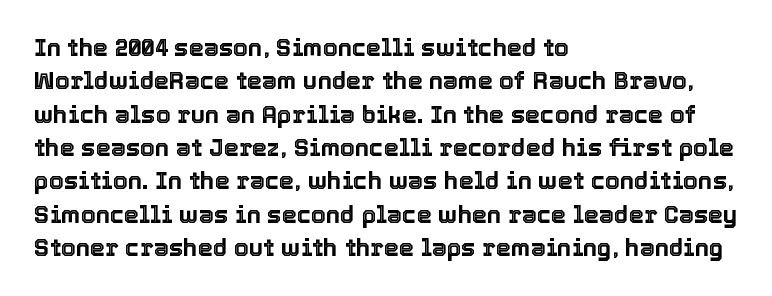
Style check: upright. Bare-footed words on every line. The passage shown has conventional tracking throughout. If you measured baseline to baseline, you'd find a middling distance. A student would call this left alignment; a typographer would say flush left, rag right.
